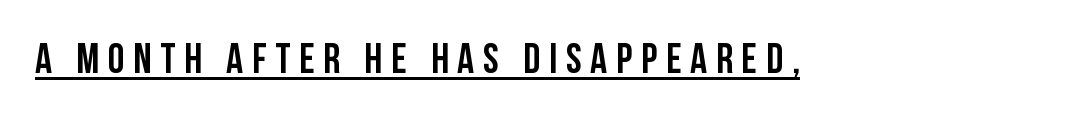
The image shows 42 px condensed sans-serif type, upright; set unusually wide letter spacing (+0.21 em), underlined; low stroke contrast and a large x-height.
